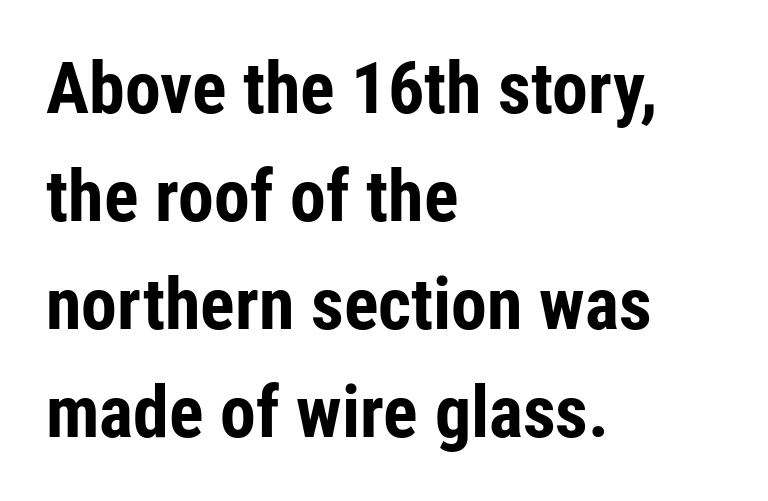
{"serif": "no", "italic": "no", "bold": "yes", "weight": "bold", "width": "condensed", "stroke_contrast": "low", "x_height": "medium", "monospaced": "no", "underline": "no", "align": "left", "line_spacing": "normal", "line_spacing_ratio": 1.5, "letter_spacing": "normal", "letter_spacing_em": 0.0, "glyph_px": 72}
